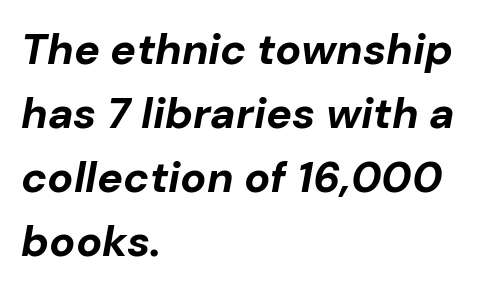
{"italic": "yes", "lean": "right", "slant_degrees": 10, "bold": "yes", "weight": "bold", "width": "normal", "stroke_contrast": "low", "x_height": "medium", "monospaced": "no", "underline": "no", "align": "left", "line_spacing": "normal", "line_spacing_ratio": 1.49, "letter_spacing": "normal", "letter_spacing_em": 0.0, "glyph_px": 43}
